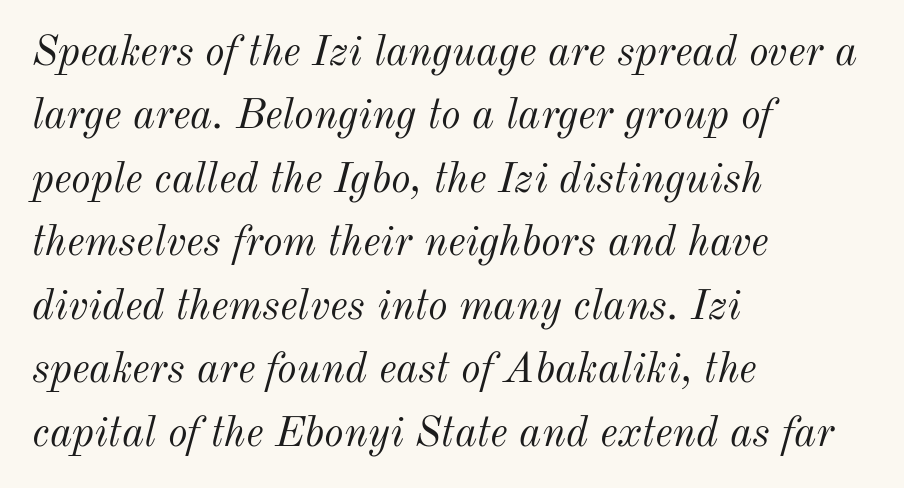
The image shows 42 px light type, italic (leaning right); set left-aligned, normal line spacing (1.51x), normal letter spacing, not underlined; medium stroke contrast and a small x-height.
